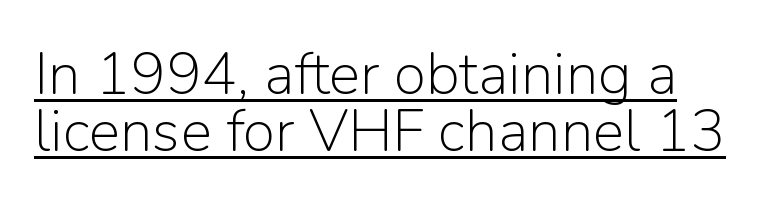
{"serif": "no", "italic": "no", "bold": "no", "weight": "light", "width": "normal", "stroke_contrast": "low", "x_height": "medium", "monospaced": "no", "underline": "yes", "line_spacing": "tight", "line_spacing_ratio": 0.96, "letter_spacing": "normal", "letter_spacing_em": 0.0, "glyph_px": 59}
